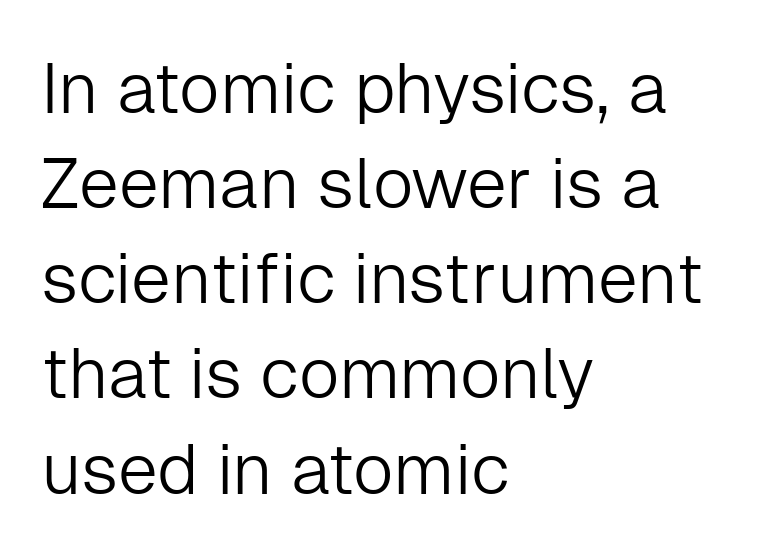
Casual observation: everything's shoved over to the left. Bare-footed words on every line. The horizontal fit of the characters is conventional and even. The designer went with a sans here, leaving each stem footless. Summary of vertical rhythm: regular, with standard interline spacing. It's the straight-up-and-down kind of type.
